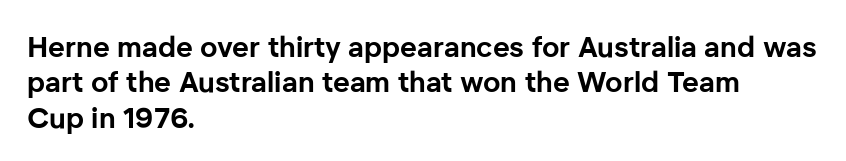
The image shows 29 px bold sans-serif type, upright; set left-aligned, line spacing 1.22x, normal letter spacing, not underlined; low stroke contrast and a medium x-height.
